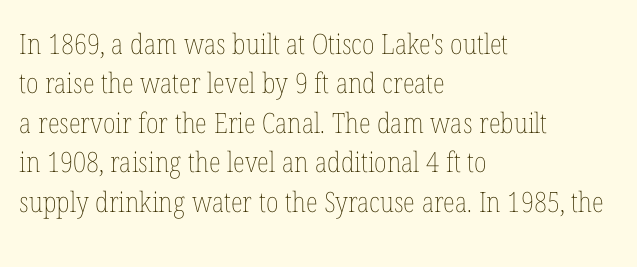
The image shows 28 px thin, condensed type, upright; set left-aligned, normal line spacing (1.41x), normal letter spacing, not underlined; low stroke contrast and a medium x-height.
